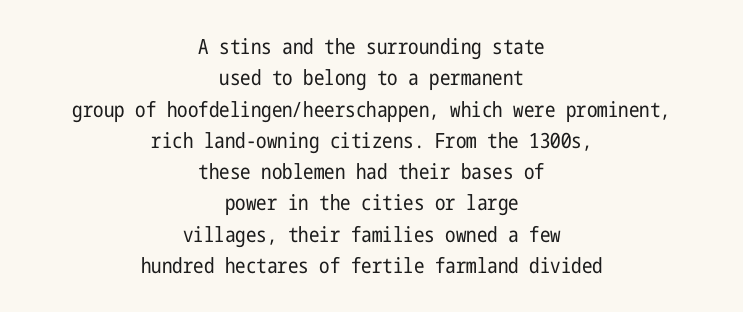
The image shows 21 px text type, upright; set centered, normal line spacing (1.49x), normal letter spacing, not underlined.
